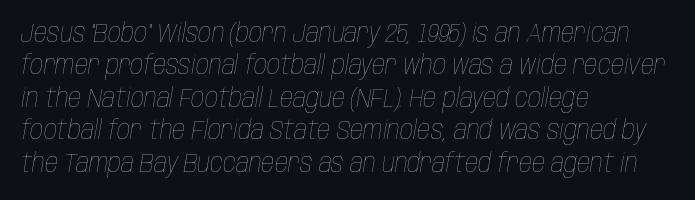
Q: Is the text bold? A: No.
Q: Is the text italic (slanted)? A: Yes, it leans right by about 10 degrees.
Q: Is the text underlined? A: No.
Q: How is the paragraph aligned? A: Left-aligned.
Q: Is the spacing between letters normal or unusually wide? A: Normal.
Q: Is the spacing between lines tight, normal or loose? A: Normal.
